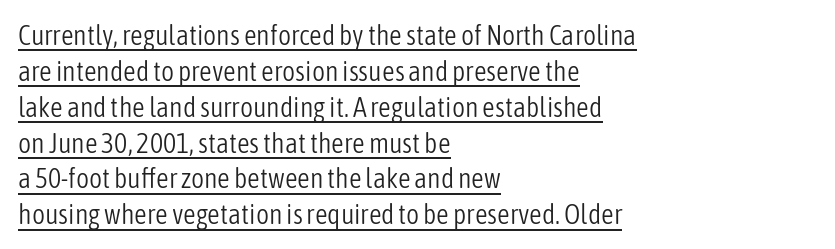
Is this a fixed-width face? No — the glyphs have proportional, varying widths. Is there an underline? Yes — a line sits under the letters. This sample is left-justified, so line endings fall wherever the words run out. The block of text has a typical density, with ordinary space between rows.
